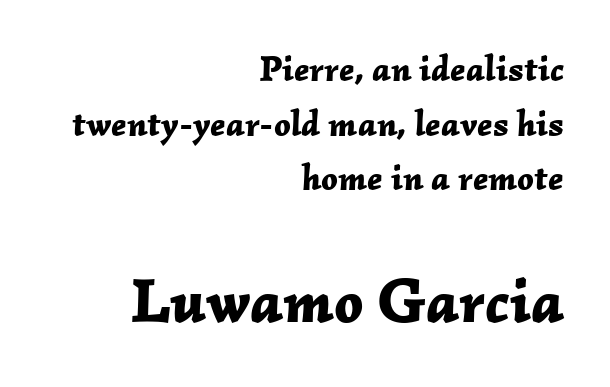
{"italic": "yes", "lean": "right", "slant_degrees": 2, "bold": "yes", "weight": "bold", "width": "normal", "stroke_contrast": "low", "x_height": "medium", "monospaced": "no", "underline": "no", "align": "right", "line_spacing": "normal", "line_spacing_ratio": 1.52, "letter_spacing": "normal", "letter_spacing_em": 0.0, "larger_block": "second", "size_ratio": 1.75, "glyph_px": 63}
